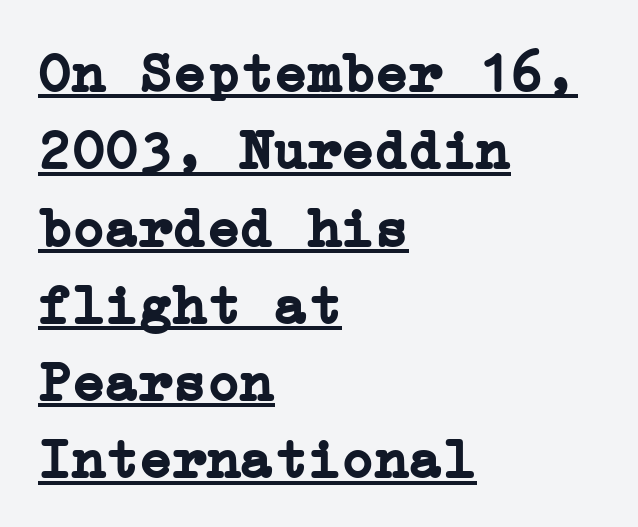
The typesetter chose a ragged-right arrangement here. Is the type bold? Yes — the strokes are clearly thick and heavy. Every character sits straight up, as roman type does. Glance below the letters and you will spot a drawn line.
